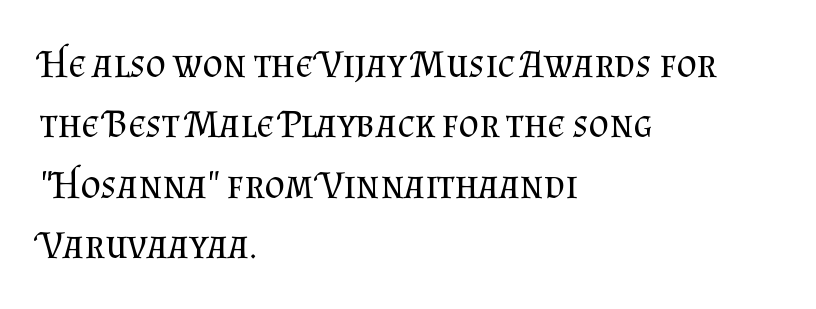
{"serif": "yes", "italic": "no", "bold": "no", "weight": "regular", "width": "normal", "stroke_contrast": "medium", "x_height": "small", "monospaced": "no", "underline": "no", "align": "left", "line_spacing": "normal", "line_spacing_ratio": 1.55, "letter_spacing": "normal", "letter_spacing_em": 0.0, "glyph_px": 39}
